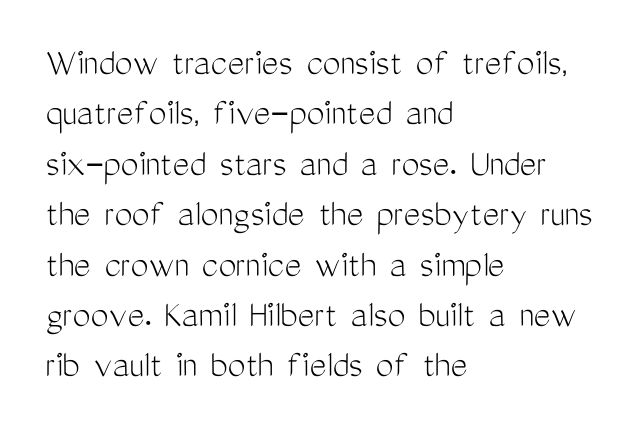
Q: Is the text bold? A: No.
Q: Is the text italic (slanted)? A: No, it is upright.
Q: Is the typeface a serif or a sans-serif typeface? A: Sans-serif.
Q: Is the text underlined? A: No.
Q: How is the paragraph aligned? A: Left-aligned.
Q: Is the spacing between letters normal or unusually wide? A: Normal.
Q: Is the spacing between lines tight, normal or loose? A: Normal.
Q: Width (condensed, normal, or wide)? A: Condensed.
Q: Stroke contrast? A: Medium.
Q: x-height? A: Medium.
Q: Monospaced? A: No.
